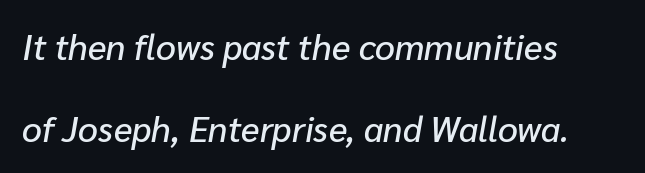
{"italic": "yes", "lean": "right", "slant_degrees": 10, "width": "normal", "stroke_contrast": "low", "x_height": "medium", "monospaced": "no", "underline": "no", "align": "left", "line_spacing": "loose", "line_spacing_ratio": 2.33, "letter_spacing": "normal", "letter_spacing_em": 0.0, "glyph_px": 35}
